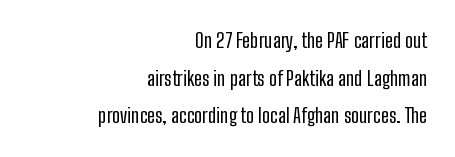
{"italic": "no", "bold": "no", "underline": "no", "align": "right", "line_spacing_ratio": 1.88, "letter_spacing": "normal", "letter_spacing_em": 0.0, "glyph_px": 20}
